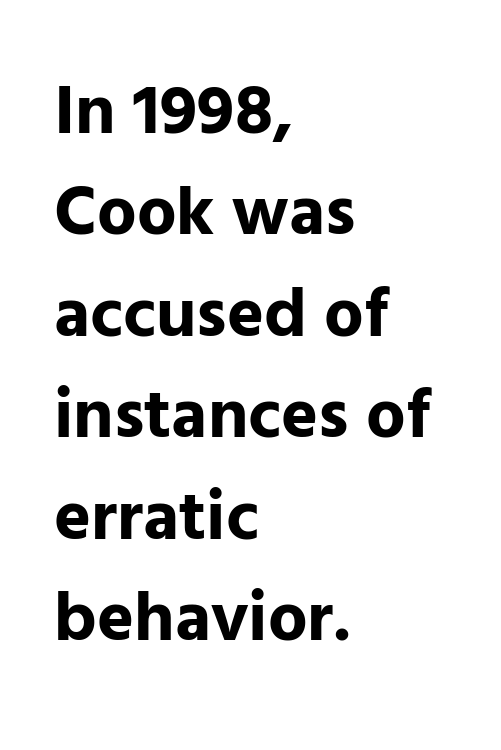
{"serif": "no", "italic": "no", "bold": "yes", "weight": "bold", "width": "normal", "stroke_contrast": "low", "x_height": "medium", "monospaced": "no", "underline": "no", "align": "left", "line_spacing": "normal", "line_spacing_ratio": 1.45, "letter_spacing": "normal", "letter_spacing_em": 0.0, "glyph_px": 70}
